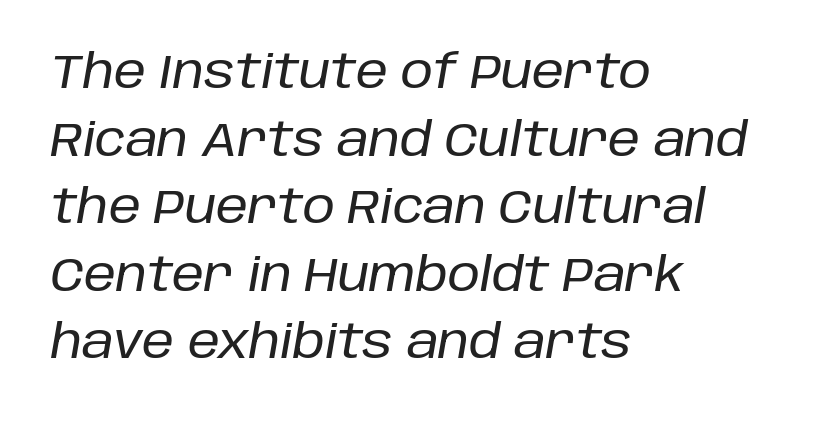
{"italic": "yes", "lean": "right", "slant_degrees": 10, "width": "normal", "stroke_contrast": "low", "x_height": "large", "monospaced": "no", "underline": "no", "align": "left", "line_spacing": "normal", "line_spacing_ratio": 1.47, "letter_spacing": "normal", "letter_spacing_em": 0.0, "glyph_px": 46}
